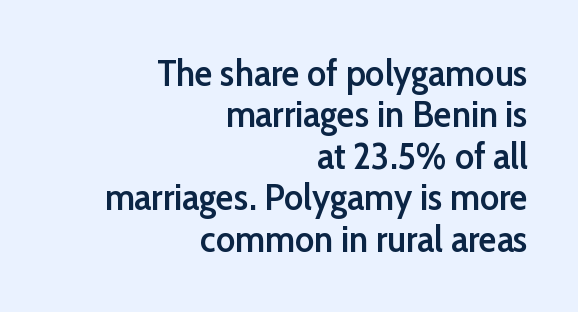
Q: Is the text bold? A: Semi-bold.
Q: Is the text italic (slanted)? A: No, it is upright.
Q: Is the typeface a serif or a sans-serif typeface? A: Sans-serif.
Q: Is the text underlined? A: No.
Q: How is the paragraph aligned? A: Right-aligned.
Q: Is the spacing between letters normal or unusually wide? A: Normal.
Q: Is the spacing between lines tight, normal or loose? A: Tight.
Q: Width (condensed, normal, or wide)? A: Normal.
Q: Stroke contrast? A: Low.
Q: x-height? A: Medium.
Q: Monospaced? A: No.
